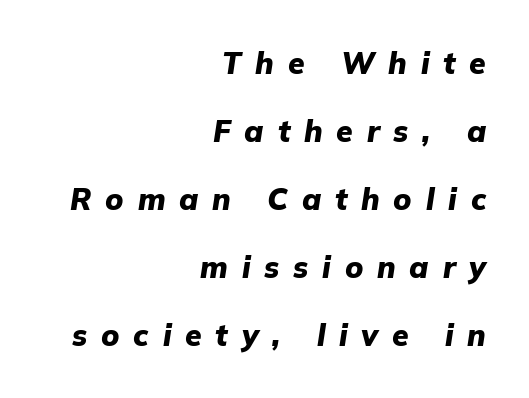
The rag falls on the left side of this text block. Varying glyph widths throughout — classic text-font behaviour. These lines were composed using italics. Heavy-handed strokes throughout: this text is bold. Widely set lines give the paragraph a tall, airy silhouette. Each word looks stretched out because of the extra space between its letters.
